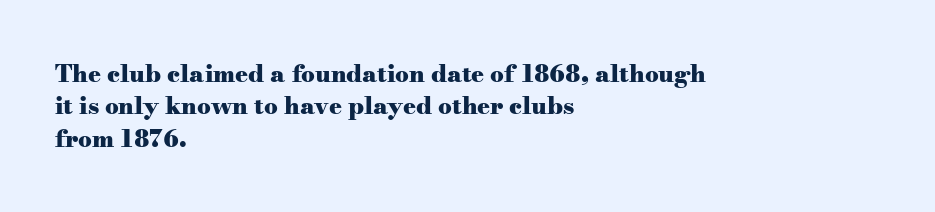
{"italic": "no", "bold": "yes", "underline": "no", "align": "left", "line_spacing": "normal", "line_spacing_ratio": 1.35, "letter_spacing": "normal", "letter_spacing_em": 0.0, "glyph_px": 24}
